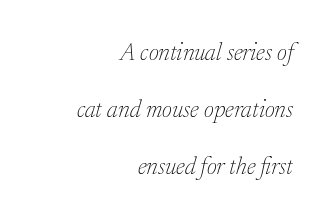
{"italic": "yes", "lean": "right", "slant_degrees": 17, "bold": "no", "underline": "no", "align": "right", "line_spacing": "loose", "line_spacing_ratio": 2.37, "letter_spacing": "normal", "letter_spacing_em": 0.0, "glyph_px": 24}
